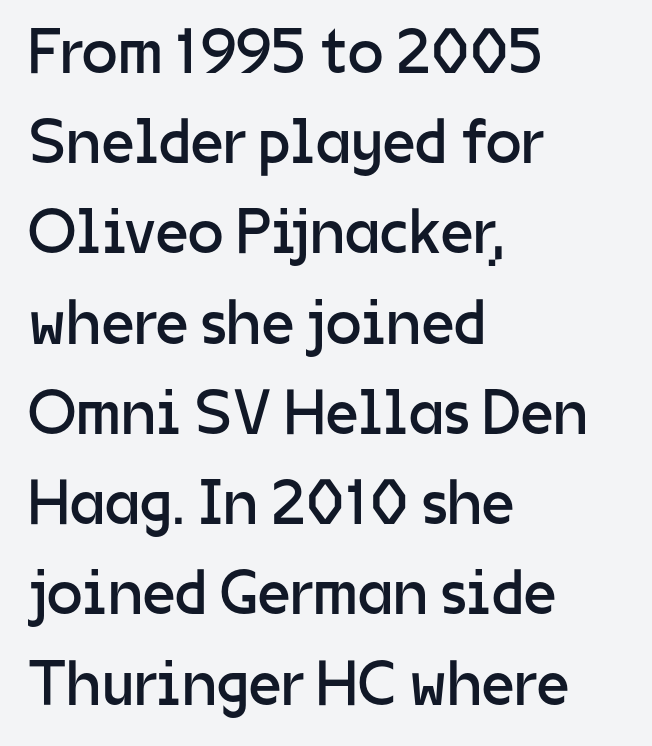
No extra tracking has been applied to these lines. Lines of text with bare space underneath. A sans-serif font was chosen for this passage. Honestly, the row spacing looks completely unremarkable. This rendering uses left alignment, leaving the right contour irregular.
